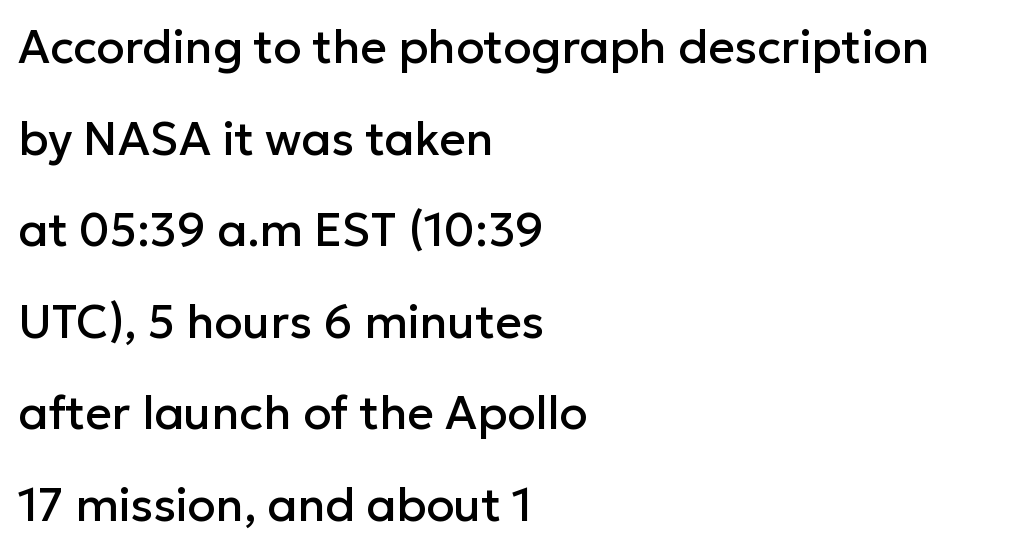
Q: Is the text italic (slanted)? A: No, it is upright.
Q: Is the typeface a serif or a sans-serif typeface? A: Sans-serif.
Q: Is the text underlined? A: No.
Q: How is the paragraph aligned? A: Left-aligned.
Q: Is the spacing between letters normal or unusually wide? A: Normal.
Q: Is the spacing between lines tight, normal or loose? A: Loose.
Q: Width (condensed, normal, or wide)? A: Normal.
Q: Stroke contrast? A: Low.
Q: x-height? A: Medium.
Q: Monospaced? A: No.
